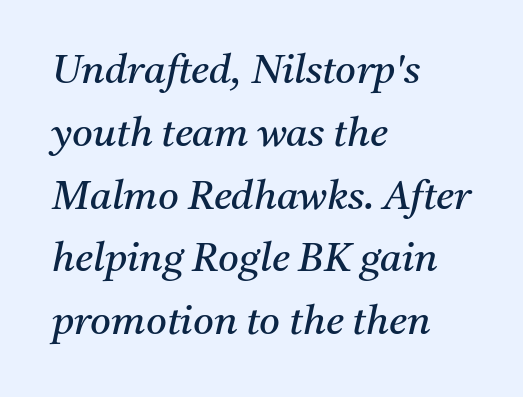
Q: Is the text bold? A: No.
Q: Is the text italic (slanted)? A: Yes, it leans right by about 11 degrees.
Q: Is the typeface a serif or a sans-serif typeface? A: Serif.
Q: Is the text underlined? A: No.
Q: How is the paragraph aligned? A: Left-aligned.
Q: Is the spacing between letters normal or unusually wide? A: Normal.
Q: Is the spacing between lines tight, normal or loose? A: Normal.
Q: Width (condensed, normal, or wide)? A: Normal.
Q: Stroke contrast? A: Medium.
Q: x-height? A: Medium.
Q: Monospaced? A: No.
